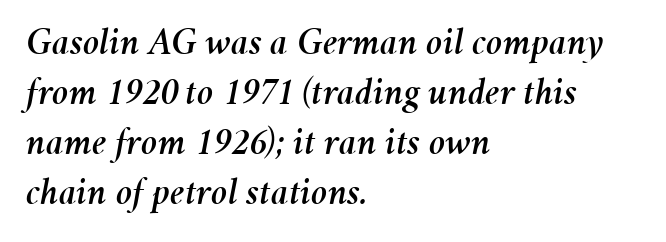
Baseline-to-baseline distance is the conventional proportion of letter height. These lines were composed using italics. The rag falls on the right side of this text block. The letters sit at their default tracking, neither squeezed nor spread. Proportional: the letters do not fall into vertical columns. The space beneath each line is pristine and unruled.
